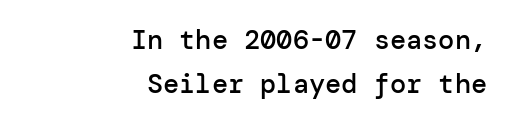
The image shows 27 px text type, upright; set right-aligned, normal line spacing (1.62x), normal letter spacing, not underlined.
